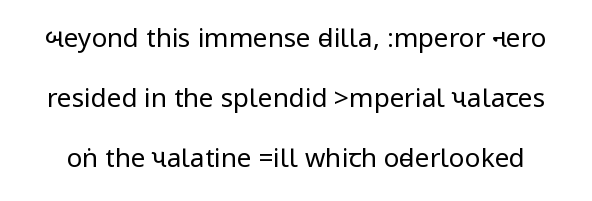
Q: Is the text bold? A: No.
Q: Is the text italic (slanted)? A: No, it is upright.
Q: Is the text underlined? A: No.
Q: Is the spacing between letters normal or unusually wide? A: Normal.
Q: Is the spacing between lines tight, normal or loose? A: Loose.
